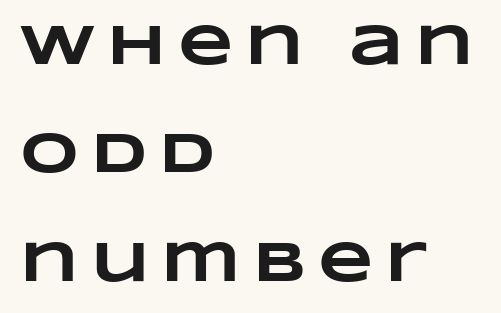
The face used here is proportionally spaced, like ordinary book or web type. Left-aligned paragraph, ragged on the right. Clear beneath every line of the passage. Inter-character spacing is expanded well beyond the font's built-in metrics. Does the weight exceed regular? Yes, all the way to bold. Students, observe: this is what heavily led, spacious text looks like.
